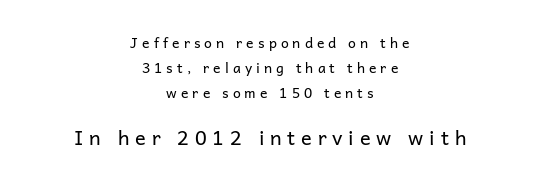
{"italic": "no", "bold": "no", "underline": "no", "align": "center", "line_spacing_ratio": 1.78, "letter_spacing": "wide", "letter_spacing_em": 0.29, "larger_block": "second", "size_ratio": 1.43, "glyph_px": 20}
